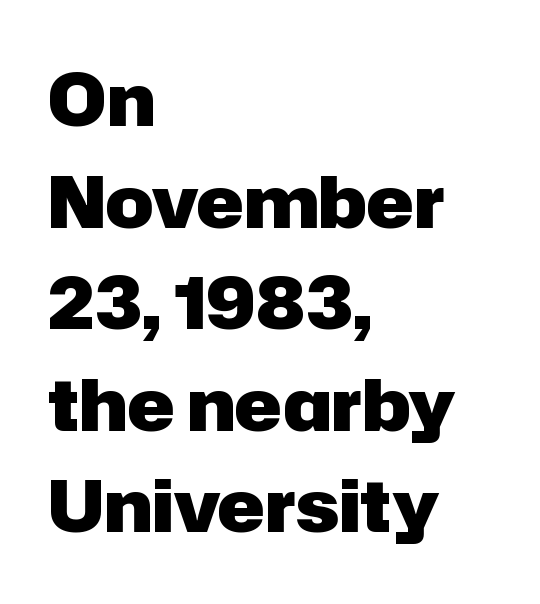
{"serif": "no", "italic": "no", "bold": "yes", "weight": "heavy", "width": "normal", "stroke_contrast": "low", "x_height": "medium", "monospaced": "no", "underline": "no", "align": "left", "line_spacing": "normal", "line_spacing_ratio": 1.43, "letter_spacing": "normal", "letter_spacing_em": 0.0, "glyph_px": 71}
